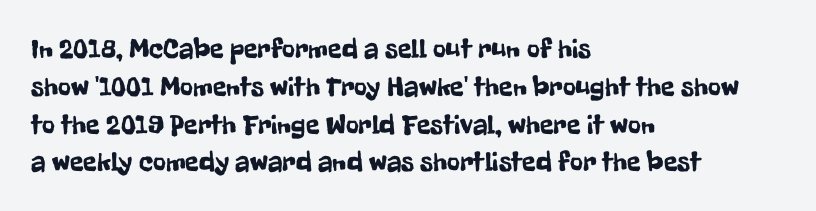
The compositor pushed each line to the left boundary. Upright lettering throughout. Note the varied advance widths — an 'i' is clearly narrower than an 'm'. Glyph-to-glyph distance matches everyday printed text.
